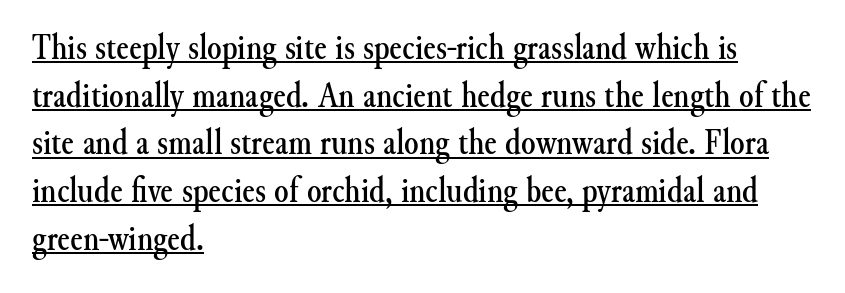
Q: Is the text italic (slanted)? A: No, it is upright.
Q: Is the typeface a serif or a sans-serif typeface? A: Serif.
Q: Is the text underlined? A: Yes.
Q: How is the paragraph aligned? A: Left-aligned.
Q: Is the spacing between letters normal or unusually wide? A: Normal.
Q: Is the spacing between lines tight, normal or loose? A: Normal.
Q: Width (condensed, normal, or wide)? A: Normal.
Q: Stroke contrast? A: Medium.
Q: x-height? A: Small.
Q: Monospaced? A: No.
